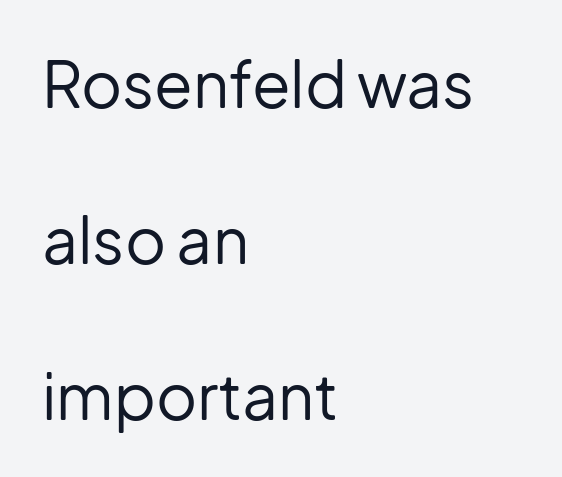
Q: Is the text bold? A: No.
Q: Is the text italic (slanted)? A: No, it is upright.
Q: Is the typeface a serif or a sans-serif typeface? A: Sans-serif.
Q: Is the text underlined? A: No.
Q: How is the paragraph aligned? A: Left-aligned.
Q: Is the spacing between letters normal or unusually wide? A: Normal.
Q: Is the spacing between lines tight, normal or loose? A: Loose.
Q: Width (condensed, normal, or wide)? A: Normal.
Q: Stroke contrast? A: Low.
Q: x-height? A: Medium.
Q: Monospaced? A: No.
